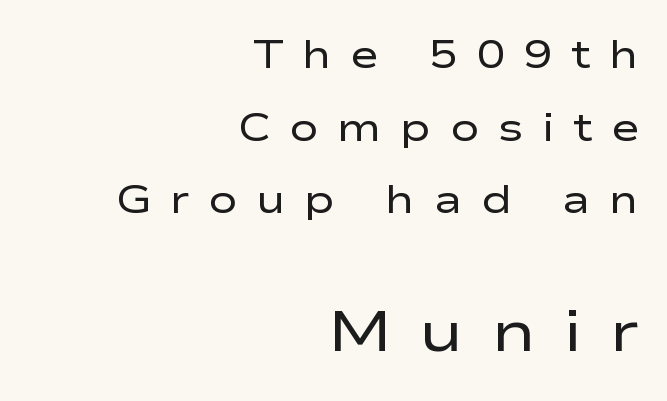
The image shows 58 px regular-weight, wide sans-serif type, upright; set right-aligned, line spacing 1.86x, unusually wide letter spacing (+0.47 em), not underlined; the second (bottom) block is 1.49x larger; low stroke contrast and a medium x-height.
